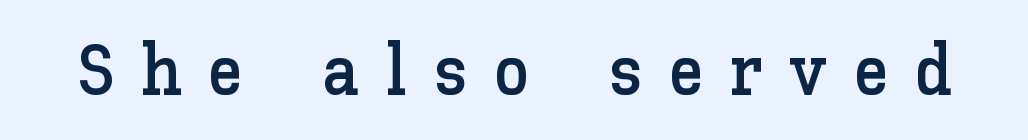
The image shows 72 px text type, upright; set unusually wide letter spacing (+0.36 em), not underlined; low stroke contrast and a medium x-height.
